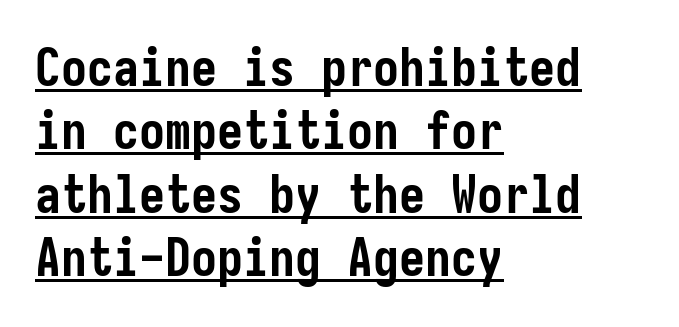
The image shows 52 px semibold, condensed sans-serif type, upright; set left-aligned, line spacing 1.22x, normal letter spacing, underlined; low stroke contrast and a medium x-height.
